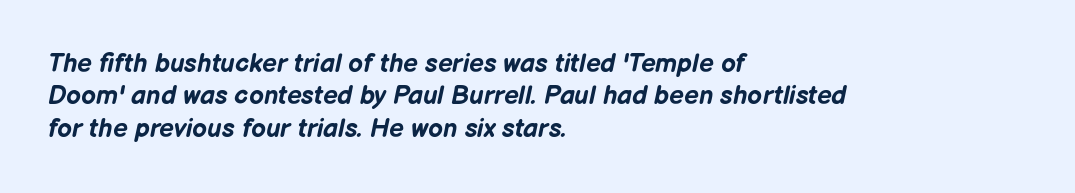
The image shows 26 px bold type, italic (leaning right); set left-aligned, normal line spacing (1.25x), normal letter spacing, not underlined.
